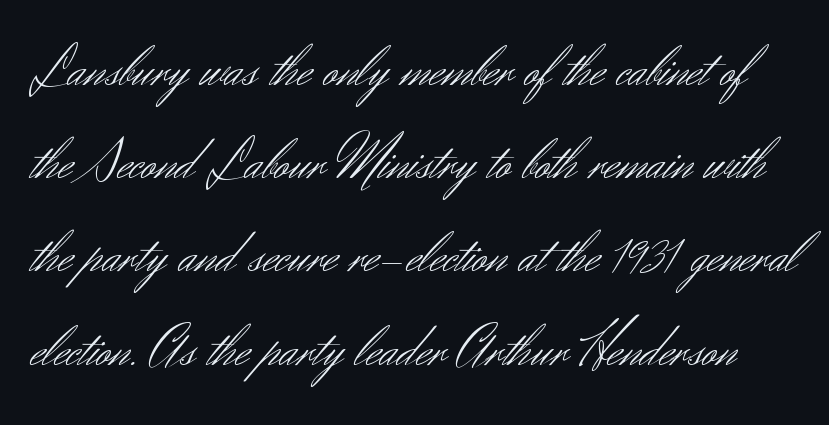
The image shows 59 px light sans-serif type; set normal line spacing (1.58x), normal letter spacing, not underlined; medium stroke contrast and a small x-height.
